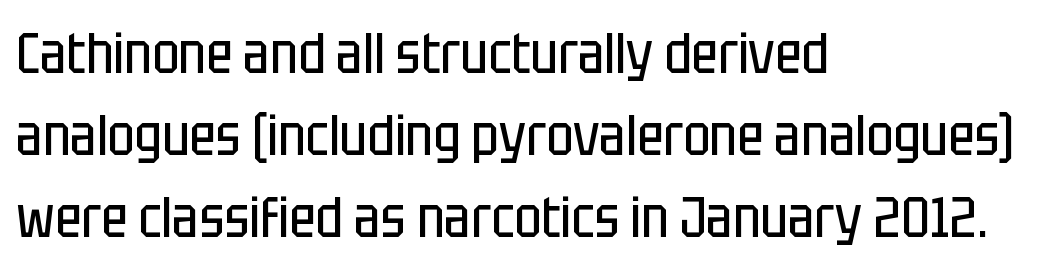
The image shows 57 px regular-weight, condensed sans-serif type, upright; set left-aligned, normal line spacing (1.44x), normal letter spacing, not underlined; low stroke contrast and a large x-height.
